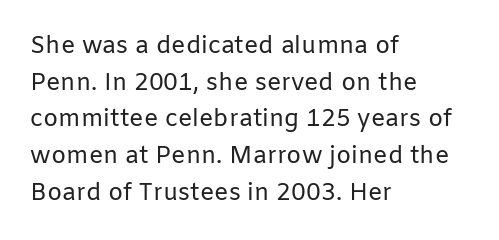
The image shows 24 px text type, upright; set left-aligned, normal line spacing (1.53x), normal letter spacing, not underlined.
